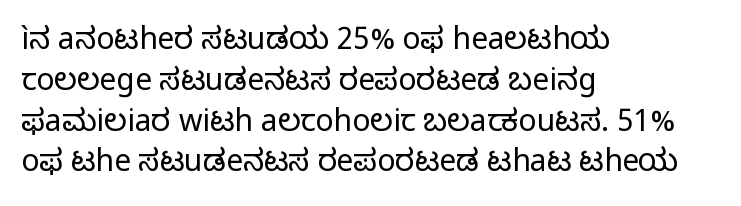
Characters remain perfectly vertical along every line. Stem width sits at or under what a default text font uses. Only glyphs here, with clear space below each row. The vertical gap from one line to the next is medium. Each letter keeps its own natural width here, so spacing adapts to shape.
